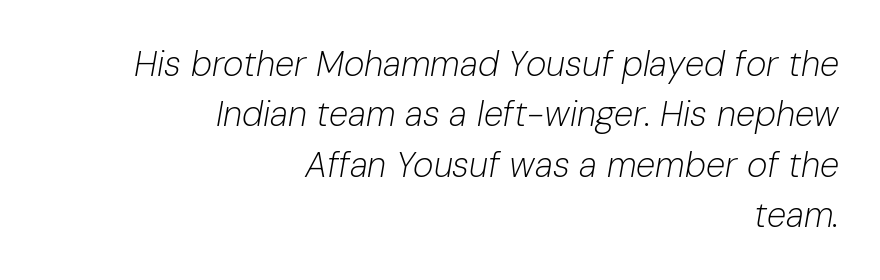
{"italic": "yes", "lean": "right", "slant_degrees": 10, "bold": "no", "weight": "light", "width": "normal", "stroke_contrast": "low", "x_height": "medium", "monospaced": "no", "underline": "no", "align": "right", "line_spacing": "normal", "line_spacing_ratio": 1.44, "letter_spacing": "normal", "letter_spacing_em": 0.0, "glyph_px": 35}
